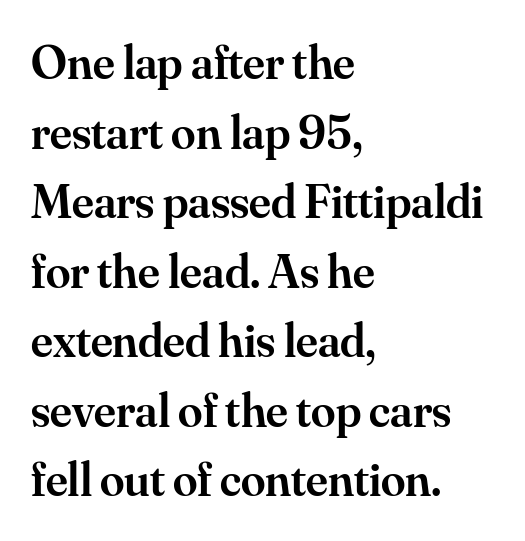
Q: Is the text bold? A: Semi-bold.
Q: Is the text italic (slanted)? A: No, it is upright.
Q: Is the typeface a serif or a sans-serif typeface? A: Serif.
Q: Is the text underlined? A: No.
Q: How is the paragraph aligned? A: Left-aligned.
Q: Is the spacing between letters normal or unusually wide? A: Normal.
Q: Is the spacing between lines tight, normal or loose? A: Normal.
Q: Width (condensed, normal, or wide)? A: Normal.
Q: Stroke contrast? A: Medium.
Q: x-height? A: Small.
Q: Monospaced? A: No.
